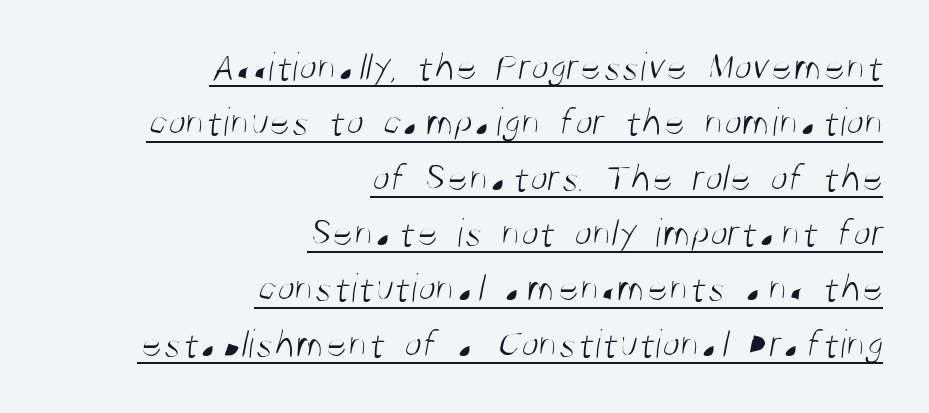
The image shows 41 px light, condensed sans-serif type; set right-aligned, normal line spacing (1.35x), normal letter spacing, underlined; medium stroke contrast and a large x-height.
